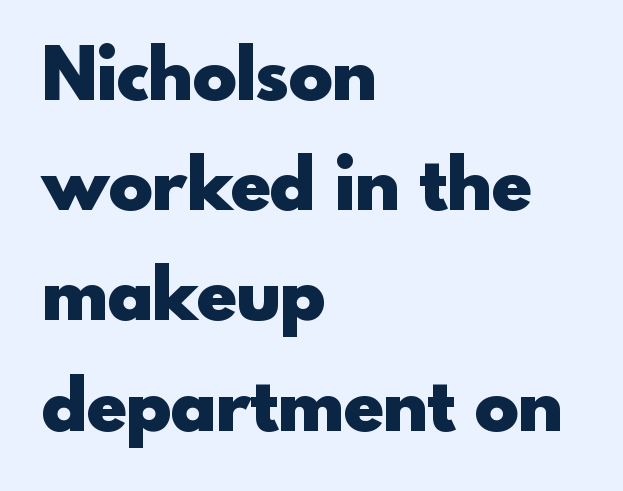
Q: Is the text bold? A: Yes.
Q: Is the text italic (slanted)? A: No, it is upright.
Q: Is the typeface a serif or a sans-serif typeface? A: Sans-serif.
Q: Is the text underlined? A: No.
Q: How is the paragraph aligned? A: Left-aligned.
Q: Is the spacing between letters normal or unusually wide? A: Normal.
Q: Is the spacing between lines tight, normal or loose? A: Normal.
Q: Width (condensed, normal, or wide)? A: Normal.
Q: x-height? A: Small.
Q: Monospaced? A: No.
